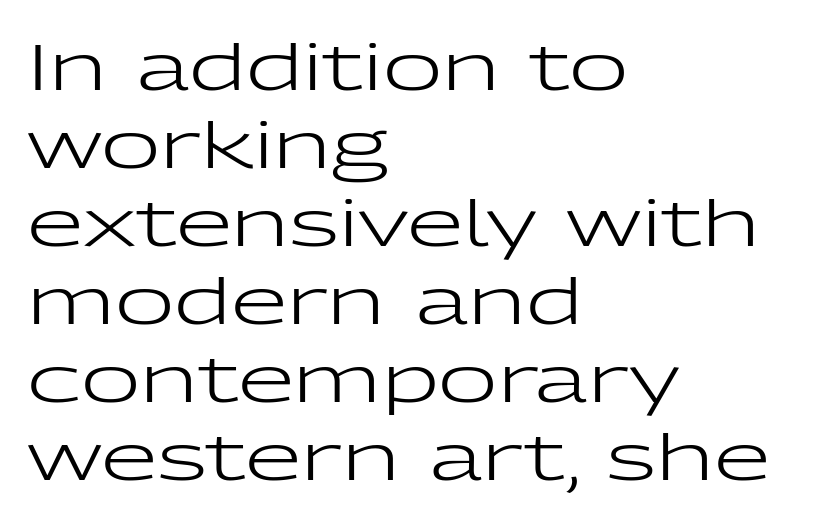
The face used here is a sans, in the tradition of grotesques and geometrics. Compared with typical body copy, the letter spacing here is the same. The letters look calm and open, with moderate or lighter stems. Glance below the letters and you will spot only blank space. Visually the block forms a straight wall on the left and a jagged coastline on the right. Character widths vary here, with narrow letters taking less room than wide ones.
